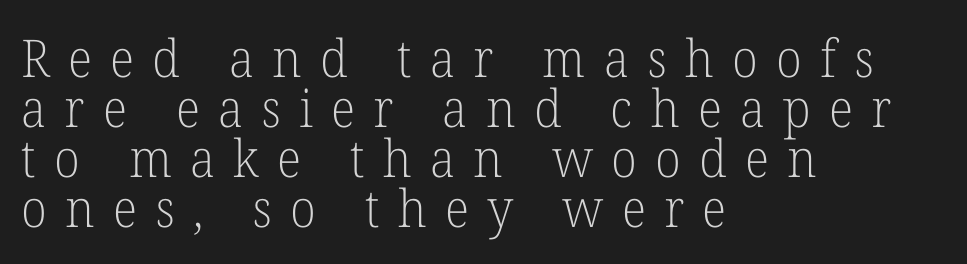
{"serif": "yes", "italic": "no", "bold": "no", "weight": "light", "width": "normal", "stroke_contrast": "low", "x_height": "medium", "monospaced": "no", "underline": "no", "align": "left", "line_spacing": "tight", "line_spacing_ratio": 0.96, "letter_spacing": "wide", "letter_spacing_em": 0.35, "glyph_px": 52}
